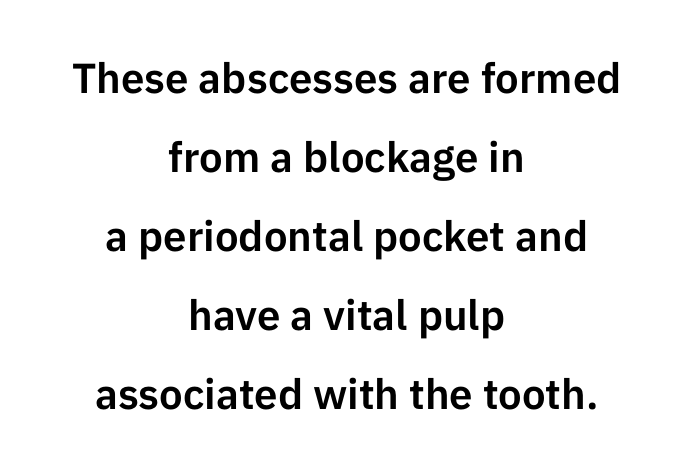
{"serif": "no", "italic": "no", "width": "normal", "stroke_contrast": "low", "x_height": "medium", "monospaced": "no", "underline": "no", "align": "center", "line_spacing_ratio": 1.88, "letter_spacing": "normal", "letter_spacing_em": 0.0, "glyph_px": 42}
